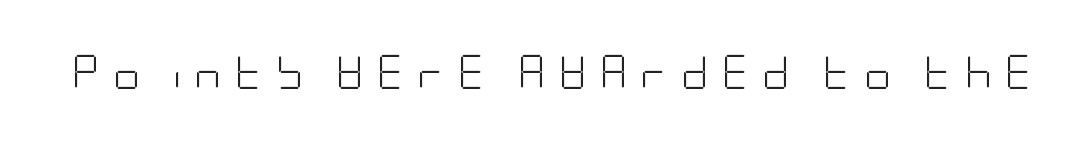
The image shows 34 px light, condensed sans-serif type, upright; set unusually wide letter spacing (+0.38 em), not underlined; low stroke contrast and a large x-height.
